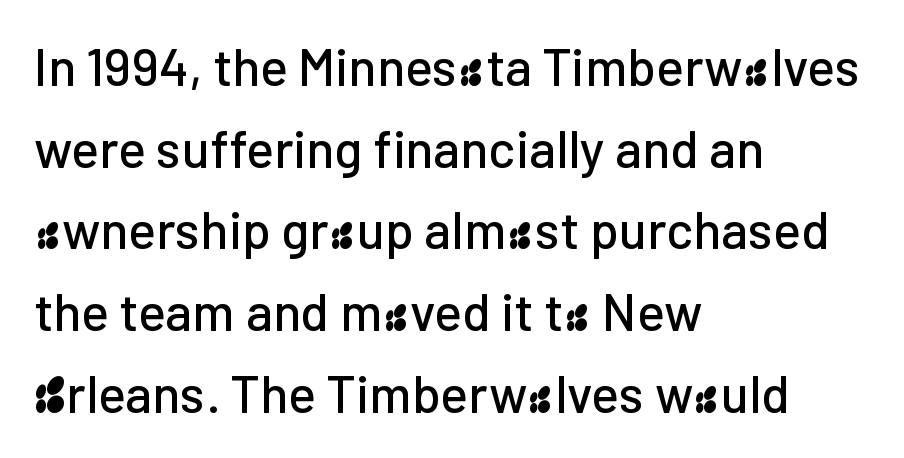
{"serif": "no", "italic": "no", "width": "normal", "stroke_contrast": "low", "x_height": "medium", "monospaced": "no", "underline": "no", "align": "left", "line_spacing": "normal", "line_spacing_ratio": 1.57, "letter_spacing": "normal", "letter_spacing_em": 0.0, "glyph_px": 52}
